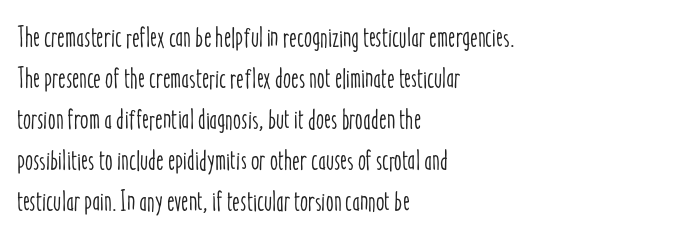
Q: Is the text italic (slanted)? A: No, it is upright.
Q: Is the text underlined? A: No.
Q: How is the paragraph aligned? A: Left-aligned.
Q: Is the spacing between letters normal or unusually wide? A: Normal.
Q: Is the spacing between lines tight, normal or loose? A: Normal.
Q: Width (condensed, normal, or wide)? A: Condensed.
Q: Stroke contrast? A: Low.
Q: x-height? A: Medium.
Q: Monospaced? A: No.
